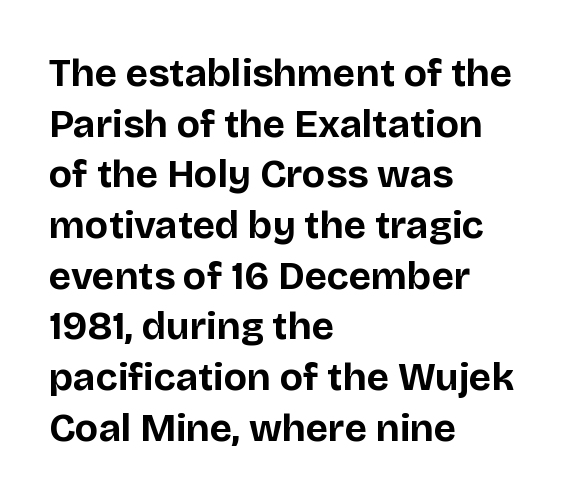
The strokes are fattened all the way to bold. These lines sit exactly where default settings would place them. The letters sit at their default tracking, neither squeezed nor spread. One-word summary of the alignment: left.
